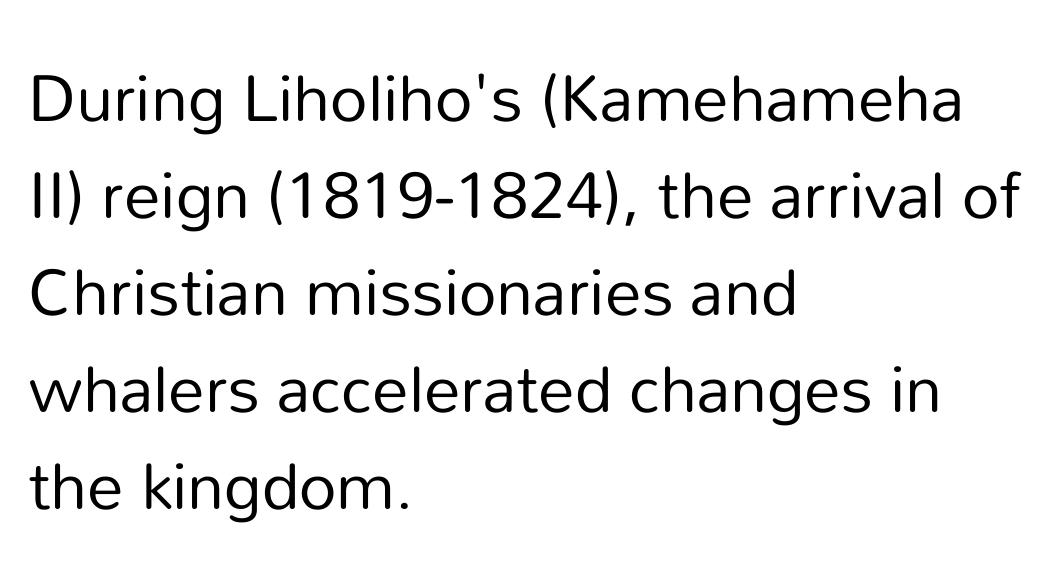
{"serif": "no", "italic": "no", "bold": "no", "weight": "regular", "width": "normal", "stroke_contrast": "low", "x_height": "medium", "monospaced": "no", "underline": "no", "align": "left", "line_spacing": "normal", "line_spacing_ratio": 1.33, "letter_spacing": "normal", "letter_spacing_em": 0.0, "glyph_px": 73}
